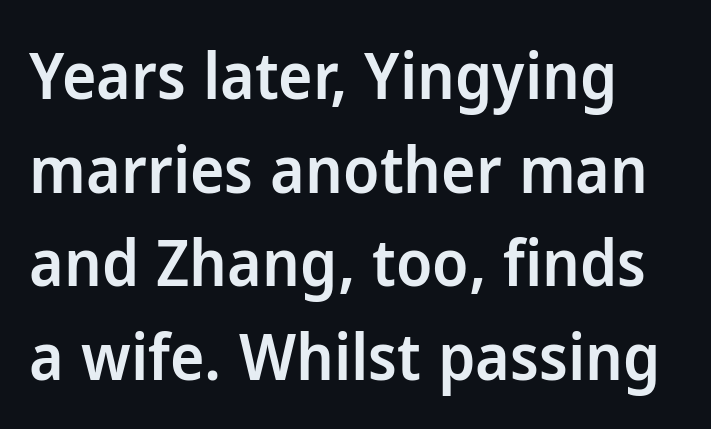
{"serif": "no", "italic": "no", "bold": "semi", "weight": "semibold", "width": "normal", "stroke_contrast": "low", "x_height": "medium", "monospaced": "no", "underline": "no", "line_spacing": "normal", "line_spacing_ratio": 1.44, "letter_spacing": "normal", "letter_spacing_em": 0.0, "glyph_px": 65}
